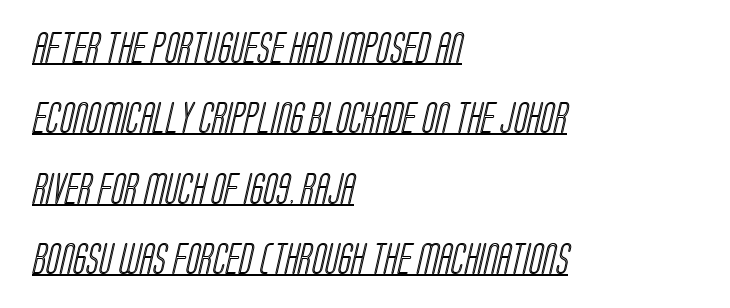
Q: Is the text underlined? A: Yes.
Q: How is the paragraph aligned? A: Left-aligned.
Q: Is the spacing between letters normal or unusually wide? A: Normal.
Q: Is the spacing between lines tight, normal or loose? A: Loose.
Q: Width (condensed, normal, or wide)? A: Condensed.
Q: x-height? A: Large.
Q: Monospaced? A: No.
